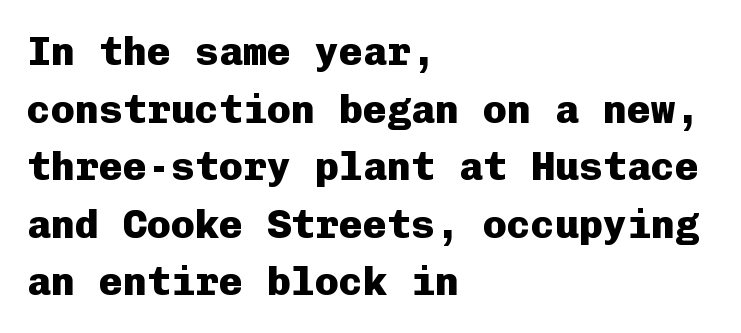
The image shows 40 px heavy sans-serif type, upright, monospaced; set left-aligned, normal line spacing (1.44x), normal letter spacing, not underlined; low stroke contrast and a medium x-height.
